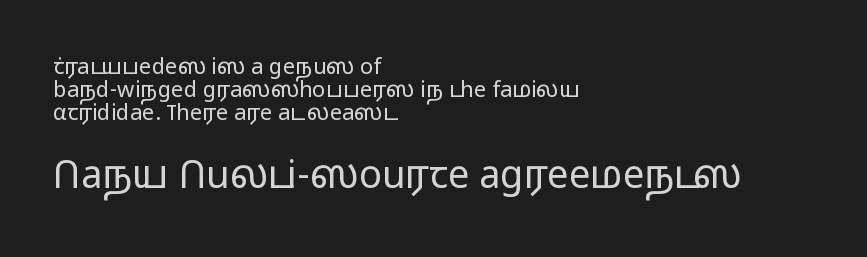
The image shows 38 px light, wide sans-serif type, upright; set left-aligned, tight line spacing (1.05x), normal letter spacing, not underlined; the second (bottom) block is 1.73x larger; low stroke contrast and a medium x-height.
